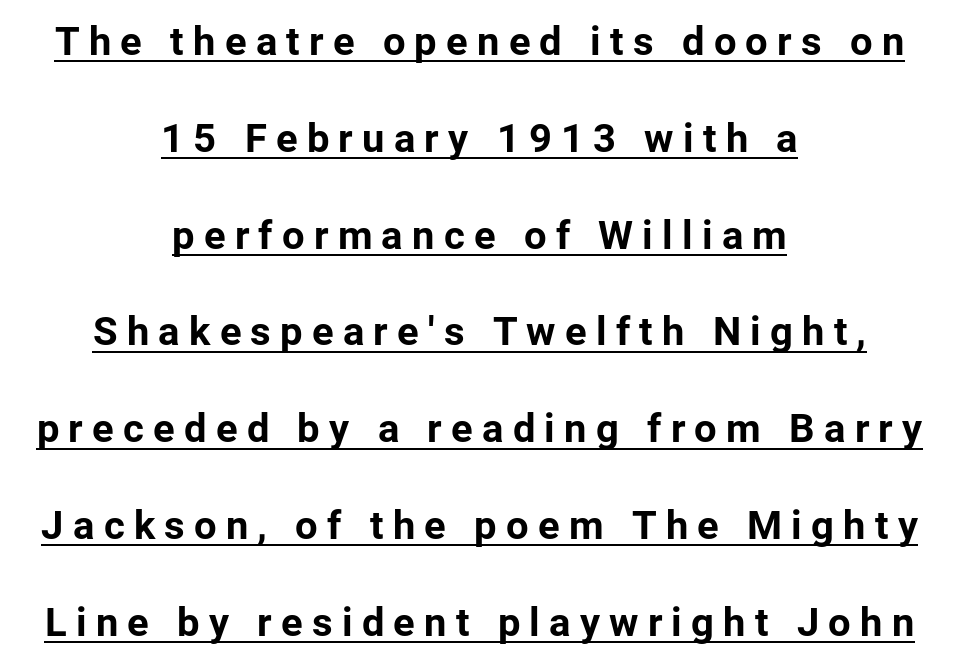
The image shows 40 px bold sans-serif type, upright; set centered, loose line spacing (2.42x), unusually wide letter spacing (+0.23 em), underlined; low stroke contrast and a medium x-height.
